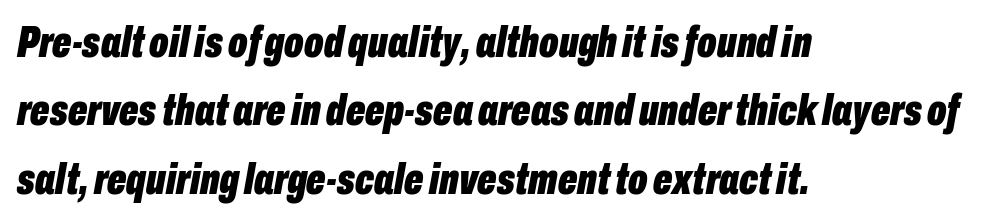
Q: Is the text bold? A: Yes.
Q: Is the text italic (slanted)? A: Yes, it leans right by about 10 degrees.
Q: Is the text underlined? A: No.
Q: How is the paragraph aligned? A: Left-aligned.
Q: Is the spacing between letters normal or unusually wide? A: Normal.
Q: Is the spacing between lines tight, normal or loose? A: Normal.
Q: Width (condensed, normal, or wide)? A: Condensed.
Q: Stroke contrast? A: Low.
Q: x-height? A: Medium.
Q: Monospaced? A: No.
